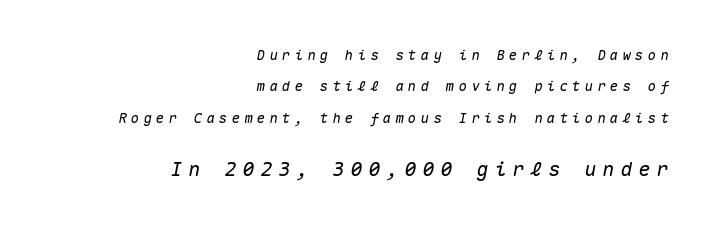
The image shows 20 px text type, italic (leaning right); set right-aligned, loose line spacing (2.25x), unusually wide letter spacing (+0.3 em), not underlined; the second (bottom) block is 1.43x larger.
